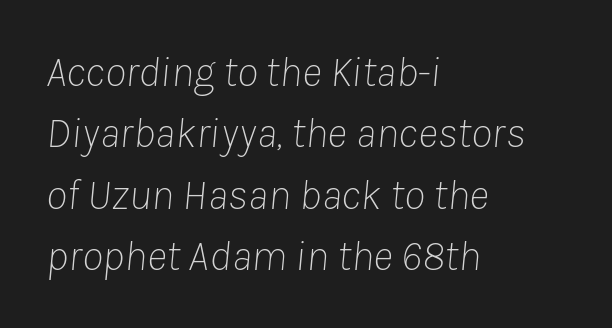
The image shows 43 px thin type, italic (leaning right); set left-aligned, normal line spacing (1.43x), normal letter spacing, not underlined; low stroke contrast and a medium x-height.
